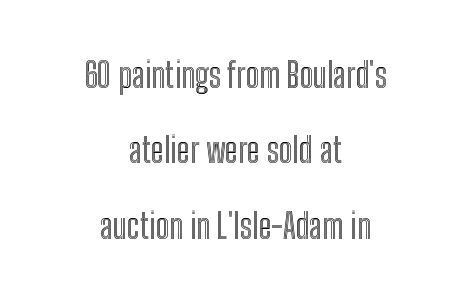
{"italic": "no", "width": "condensed", "x_height": "medium", "monospaced": "no", "underline": "no", "align": "center", "line_spacing": "loose", "line_spacing_ratio": 2.22, "letter_spacing": "normal", "letter_spacing_em": 0.0, "glyph_px": 34}
